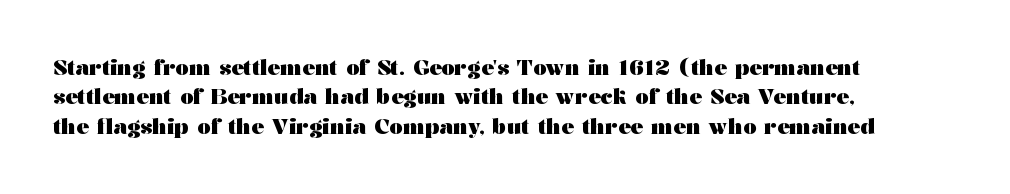
Posture: upright roman. Underlining? Definitely not there. Each line starts at the same left margin while the right side varies. Stroke thickness is high; the sample reads as a true bold. The block of text has a typical density, with ordinary space between rows.
